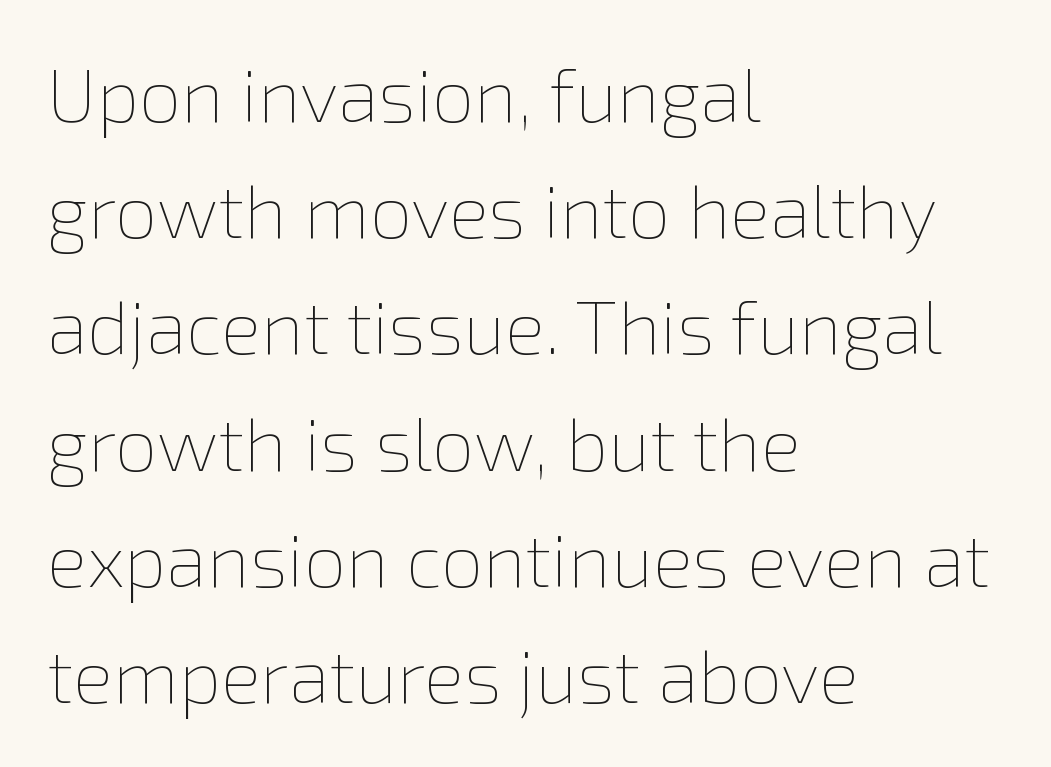
Default kerning and tracking; the words read as compact shapes. Summary of weight: not heavy and not bold. These lines were composed using upright roman letters. Line starts are locked; line ends wander. A typesetter would call this proportional, since set widths differ per character.
